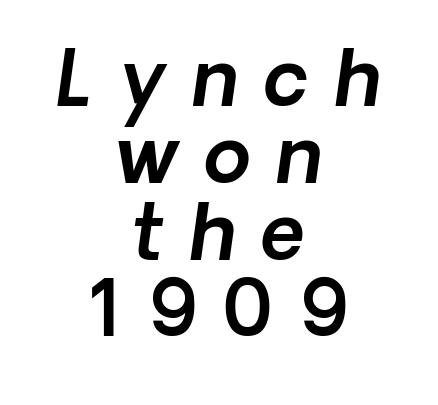
{"italic": "yes", "lean": "right", "slant_degrees": 8, "width": "normal", "x_height": "medium", "monospaced": "no", "underline": "no", "align": "center", "line_spacing": "tight", "line_spacing_ratio": 1.01, "letter_spacing": "wide", "letter_spacing_em": 0.34, "glyph_px": 76}
